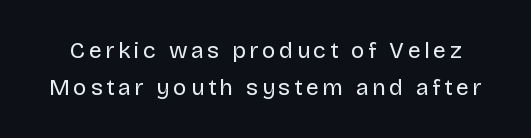
The image shows 23 px text type, upright; set normal line spacing (1.6x), not underlined.
